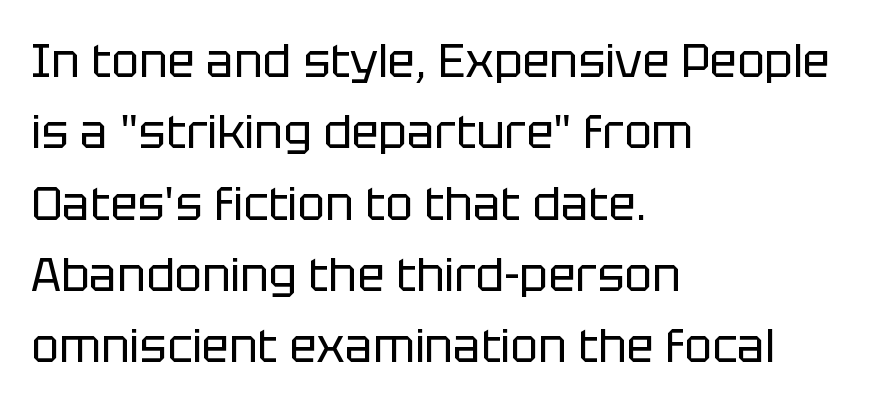
The rag falls on the right side of this text block. Only glyphs here, with clear space below each row. The passage shown is typed in a proportional face where columns would drift. The designer went with a sans here, leaving each stem footless.
